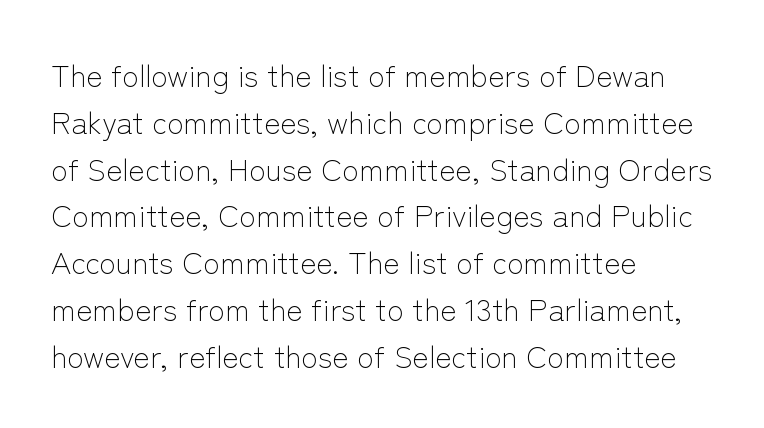
The image shows 31 px light sans-serif type, upright; set left-aligned, normal line spacing (1.51x), normal letter spacing, not underlined; low stroke contrast and a medium x-height.
